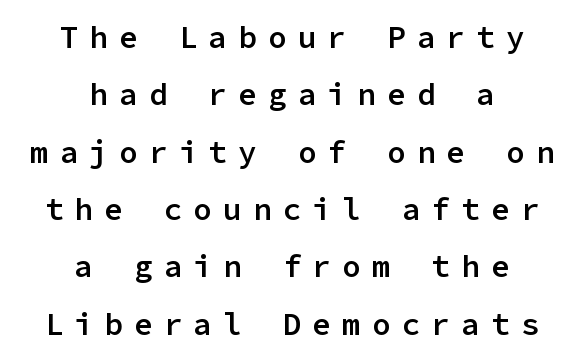
Each row of text sits above clean, open space. Check where the strokes stop: nothing finishes them off — pure sans. Honestly, the letter spacing is so wide it's the main thing you notice. Style check: upright. These lines are rendered in a fixed-pitch font. A centered setting, common on invitations and titles, is used for this passage.
